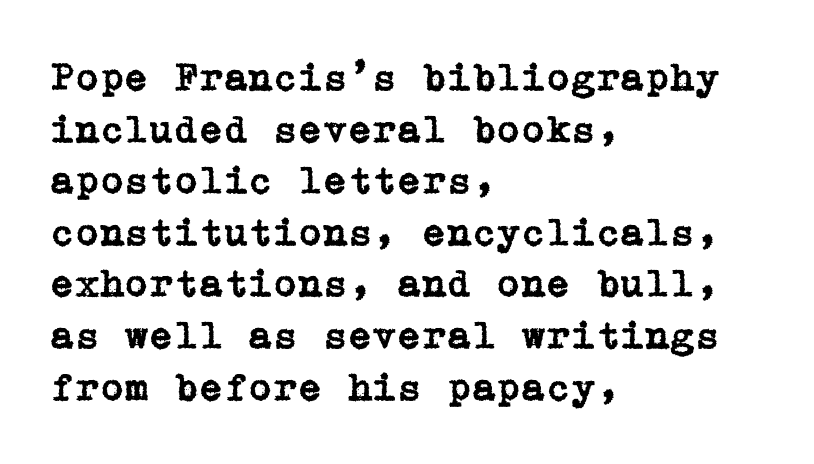
The space between consecutive lines is moderate. The string is rendered with underlining switched off. When letters stand straight like this, we call the style roman or upright. Default kerning and tracking; the words read as compact shapes. Notice how the passage keeps a crisp vertical edge on the left only. I'd call this a serif setting — the letters wear small feet.
